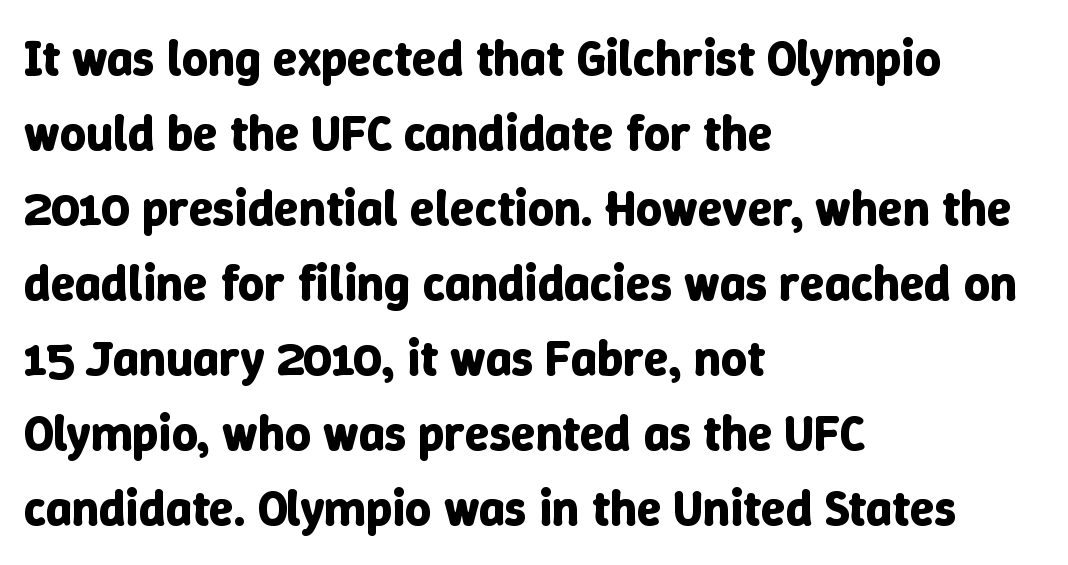
Caption: bold face, heavy strokes. If you drew a line through each stem, it would be perfectly vertical. Short and long lines alike share a common starting point at left. Whoever set this chose a conventional vertical rhythm. Each letter keeps its own natural width here, so spacing adapts to shape. The foot of each line stays bare and open.
